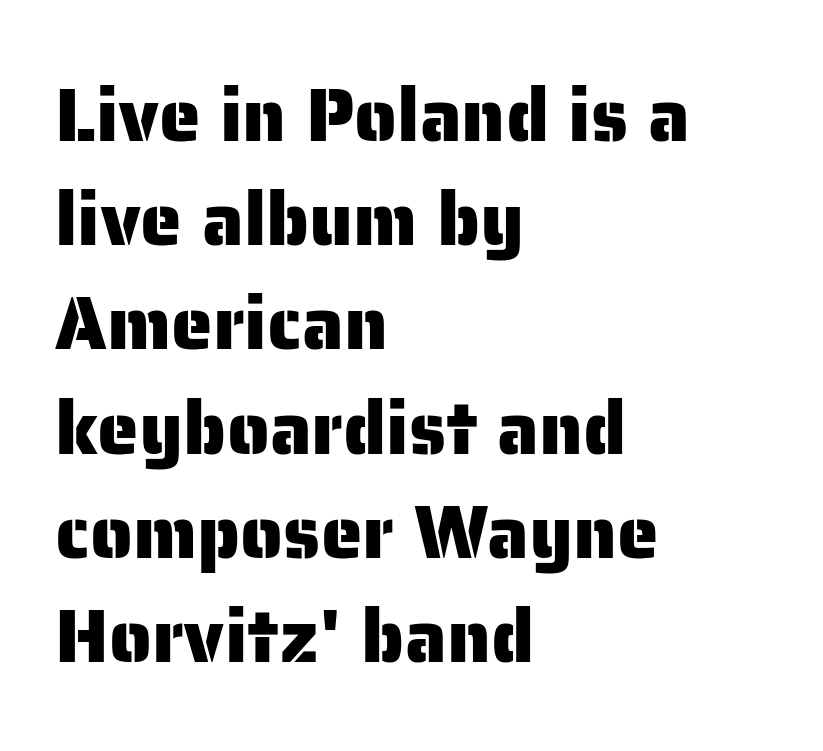
{"serif": "no", "italic": "no", "width": "normal", "stroke_contrast": "low", "x_height": "medium", "monospaced": "no", "underline": "no", "align": "left", "line_spacing": "normal", "line_spacing_ratio": 1.39, "letter_spacing": "normal", "letter_spacing_em": 0.0, "glyph_px": 75}
